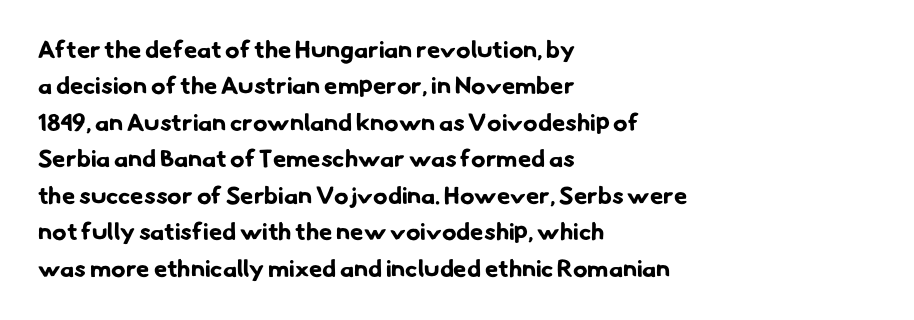
Q: Is the text bold? A: Yes.
Q: Is the text underlined? A: No.
Q: How is the paragraph aligned? A: Left-aligned.
Q: Is the spacing between letters normal or unusually wide? A: Normal.
Q: Is the spacing between lines tight, normal or loose? A: Normal.
